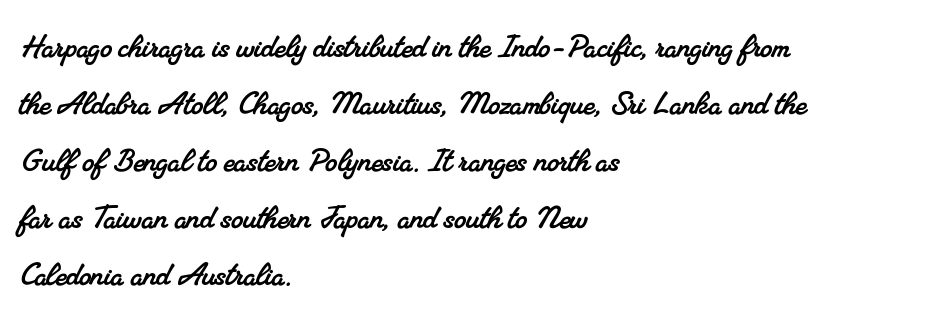
Q: Is the typeface a serif or a sans-serif typeface? A: Serif.
Q: Is the text underlined? A: No.
Q: How is the paragraph aligned? A: Left-aligned.
Q: Is the spacing between letters normal or unusually wide? A: Normal.
Q: Is the spacing between lines tight, normal or loose? A: Normal.
Q: Width (condensed, normal, or wide)? A: Normal.
Q: Stroke contrast? A: Medium.
Q: x-height? A: Small.
Q: Monospaced? A: No.
